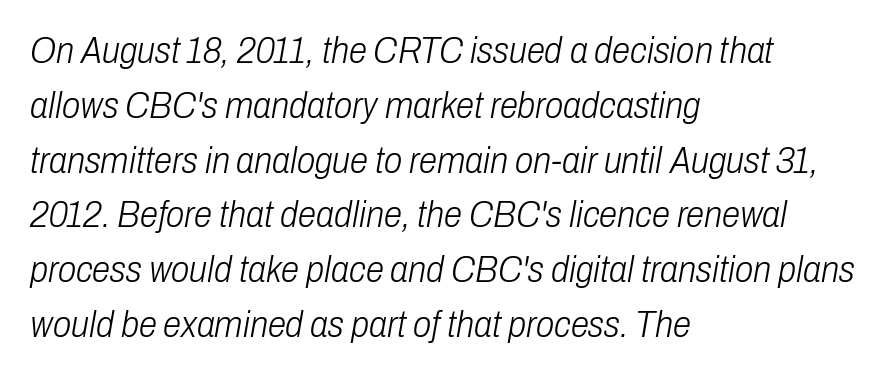
Q: Is the text bold? A: No.
Q: Is the text italic (slanted)? A: Yes, it leans right by about 10 degrees.
Q: Is the text underlined? A: No.
Q: How is the paragraph aligned? A: Left-aligned.
Q: Is the spacing between letters normal or unusually wide? A: Normal.
Q: Is the spacing between lines tight, normal or loose? A: Normal.
Q: Width (condensed, normal, or wide)? A: Condensed.
Q: Stroke contrast? A: Low.
Q: x-height? A: Medium.
Q: Monospaced? A: No.
